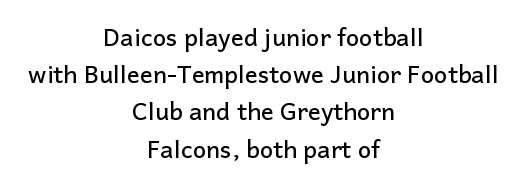
{"italic": "no", "underline": "no", "align": "center", "line_spacing": "normal", "line_spacing_ratio": 1.55, "letter_spacing": "normal", "letter_spacing_em": 0.0, "glyph_px": 24}
